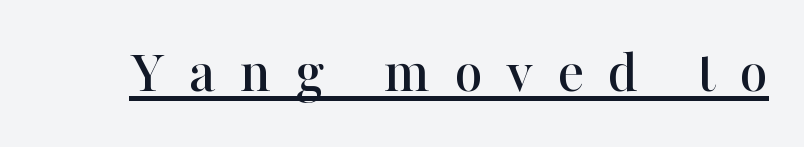
{"serif": "yes", "italic": "no", "width": "normal", "stroke_contrast": "high", "x_height": "medium", "monospaced": "no", "underline": "yes", "letter_spacing": "wide", "letter_spacing_em": 0.38, "glyph_px": 62}
